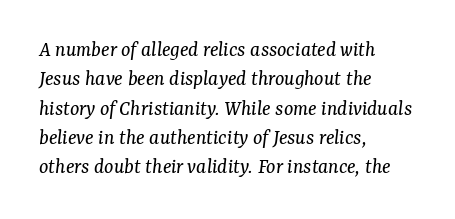
Q: Is the text bold? A: No.
Q: Is the text italic (slanted)? A: Yes, it leans right by about 7 degrees.
Q: Is the text underlined? A: No.
Q: How is the paragraph aligned? A: Left-aligned.
Q: Is the spacing between letters normal or unusually wide? A: Normal.
Q: Is the spacing between lines tight, normal or loose? A: Normal.
